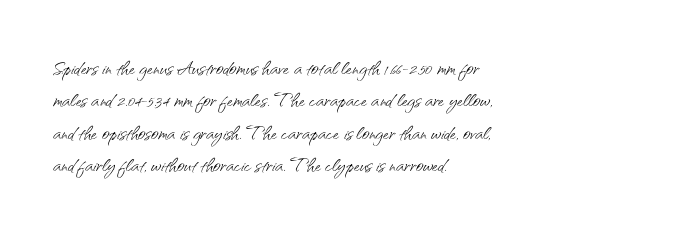
The image shows 26 px text type; set left-aligned, normal line spacing (1.25x), normal letter spacing, not underlined.
